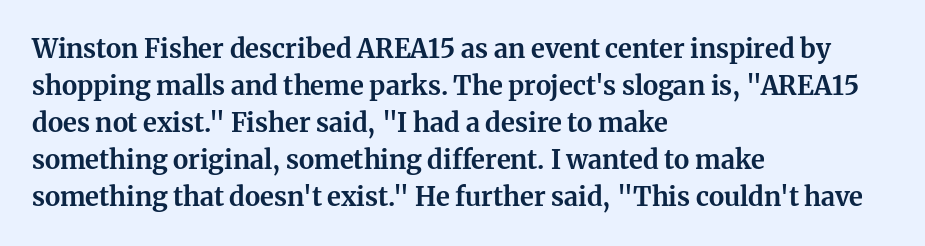
Q: Is the text bold? A: Yes.
Q: Is the text italic (slanted)? A: No, it is upright.
Q: Is the text underlined? A: No.
Q: How is the paragraph aligned? A: Left-aligned.
Q: Is the spacing between letters normal or unusually wide? A: Normal.
Q: Is the spacing between lines tight, normal or loose? A: Normal.
